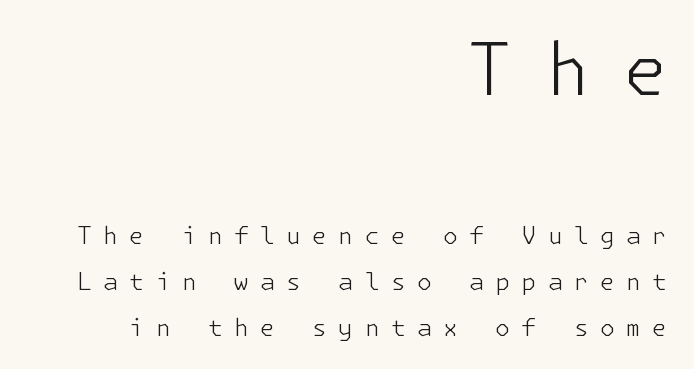
The image shows 71 px light sans-serif type, upright; set right-aligned, loose line spacing (1.93x), unusually wide letter spacing (+0.47 em), not underlined; the first (top) block is 2.96x larger; low stroke contrast and a medium x-height.
